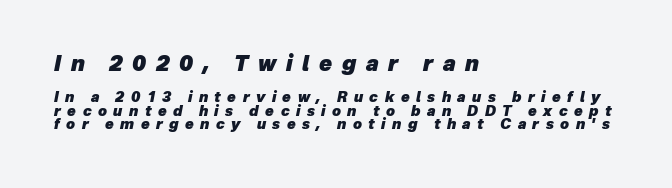
The image shows 21 px bold type, italic (leaning right); set left-aligned, tight line spacing (0.97x), unusually wide letter spacing (+0.46 em), not underlined; the first (top) block is 1.5x larger.
